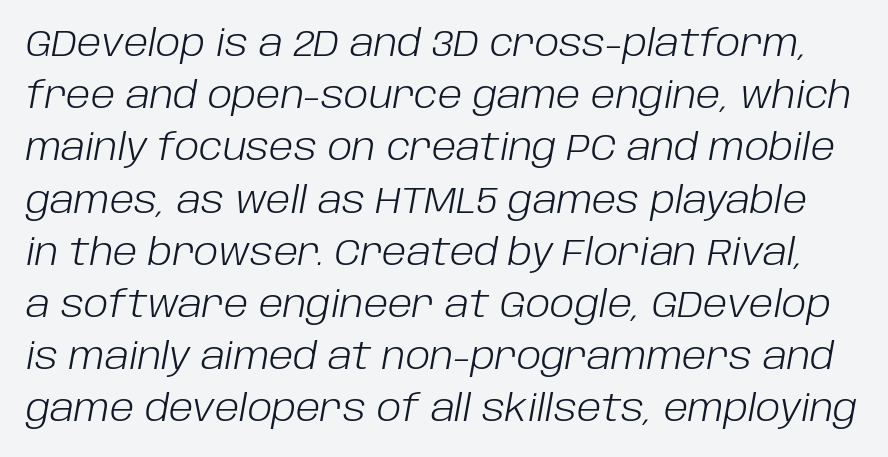
{"italic": "yes", "lean": "right", "slant_degrees": 10, "bold": "no", "weight": "light", "width": "normal", "stroke_contrast": "low", "x_height": "large", "monospaced": "no", "underline": "no", "line_spacing": "normal", "line_spacing_ratio": 1.41, "letter_spacing": "normal", "letter_spacing_em": 0.0, "glyph_px": 37}
